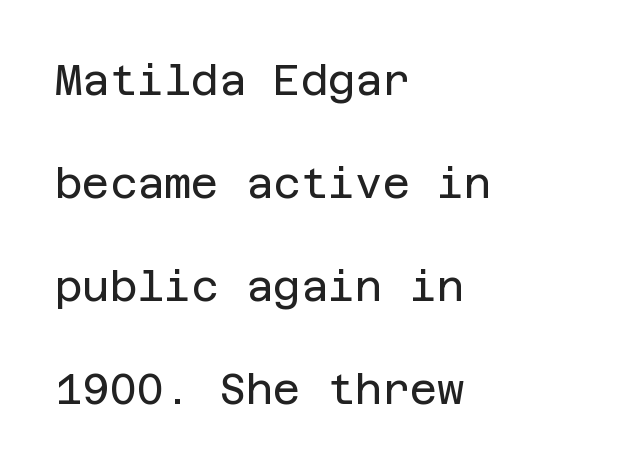
There is no visible air inserted between adjacent glyphs. Honestly, there is no underline to notice here at all. Successive baselines arrive slowly, with a big drop between each. A quiet, ordinary-to-light weight characterises the typeface. Does the copy run flush right? No — it runs flush left. I'd call this a sans setting — the letters go barefoot.
